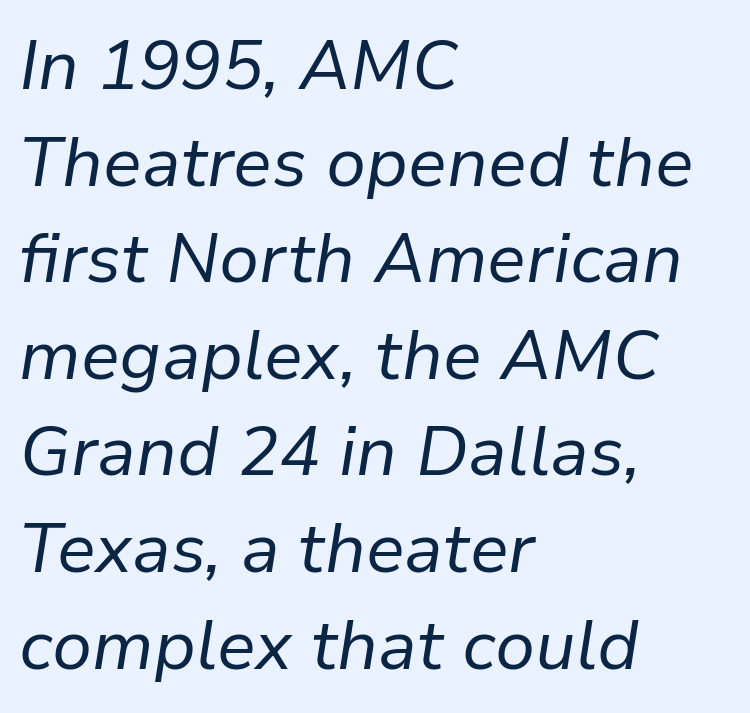
The image shows 69 px regular-weight type, italic (leaning right); set left-aligned, normal line spacing (1.4x), normal letter spacing, not underlined; low stroke contrast and a medium x-height.
